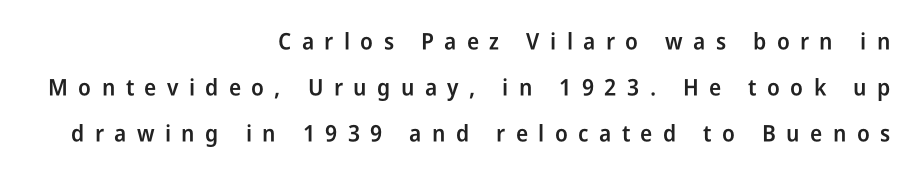
The image shows 23 px text type, upright; set right-aligned, loose line spacing (2.01x), unusually wide letter spacing (+0.45 em), not underlined.
